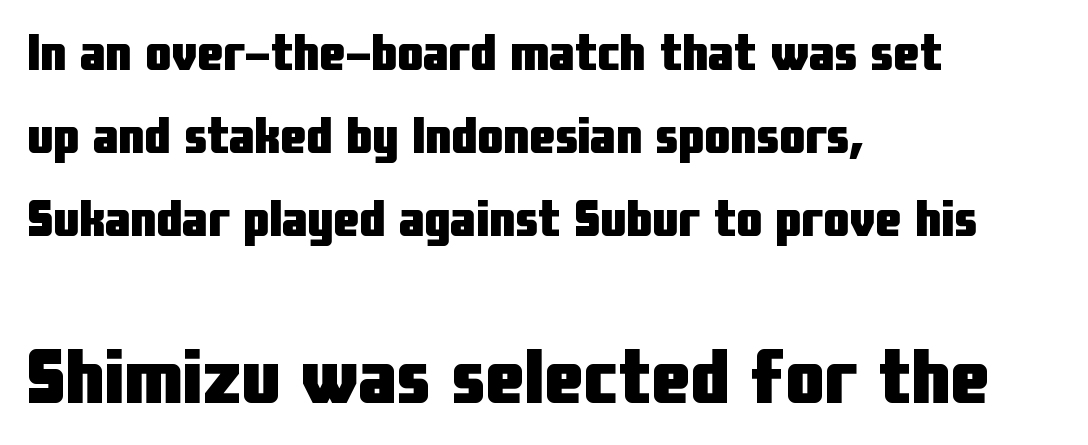
{"serif": "no", "italic": "no", "bold": "yes", "weight": "heavy", "width": "condensed", "stroke_contrast": "low", "x_height": "medium", "monospaced": "no", "underline": "no", "align": "left", "line_spacing": "normal", "line_spacing_ratio": 1.6, "letter_spacing": "normal", "letter_spacing_em": 0.0, "larger_block": "second", "size_ratio": 1.5, "glyph_px": 78}
